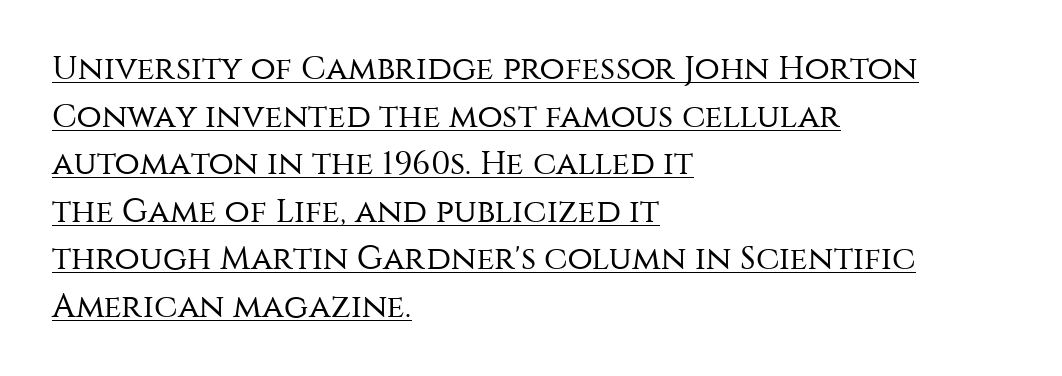
Q: Is the text bold? A: No.
Q: Is the text italic (slanted)? A: No, it is upright.
Q: Is the typeface a serif or a sans-serif typeface? A: Sans-serif.
Q: Is the text underlined? A: Yes.
Q: How is the paragraph aligned? A: Left-aligned.
Q: Is the spacing between letters normal or unusually wide? A: Normal.
Q: Is the spacing between lines tight, normal or loose? A: Normal.
Q: Width (condensed, normal, or wide)? A: Normal.
Q: Stroke contrast? A: Medium.
Q: x-height? A: Large.
Q: Monospaced? A: No.
